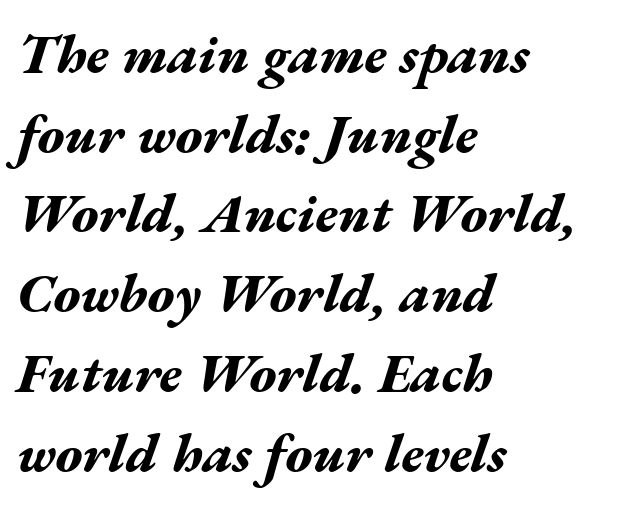
Q: Is the text bold? A: Yes.
Q: Is the text italic (slanted)? A: Yes, it leans right by about 17 degrees.
Q: Is the text underlined? A: No.
Q: How is the paragraph aligned? A: Left-aligned.
Q: Is the spacing between letters normal or unusually wide? A: Normal.
Q: Is the spacing between lines tight, normal or loose? A: Normal.
Q: Width (condensed, normal, or wide)? A: Wide.
Q: Stroke contrast? A: Medium.
Q: x-height? A: Medium.
Q: Monospaced? A: No.
